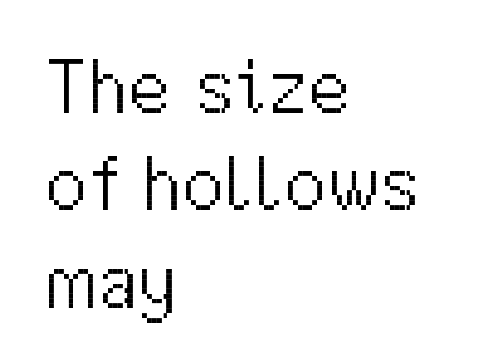
Q: Is the text bold? A: No.
Q: Is the text italic (slanted)? A: No, it is upright.
Q: Is the typeface a serif or a sans-serif typeface? A: Sans-serif.
Q: Is the text underlined? A: No.
Q: How is the paragraph aligned? A: Left-aligned.
Q: Is the spacing between letters normal or unusually wide? A: Normal.
Q: Is the spacing between lines tight, normal or loose? A: Normal.
Q: Width (condensed, normal, or wide)? A: Normal.
Q: Stroke contrast? A: Medium.
Q: x-height? A: Medium.
Q: Monospaced? A: No.
